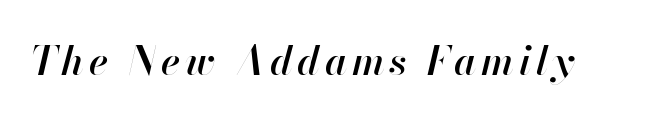
Q: Is the text bold? A: Semi-bold.
Q: Is the text italic (slanted)? A: Yes, it leans right by about 13 degrees.
Q: Is the text underlined? A: No.
Q: Width (condensed, normal, or wide)? A: Normal.
Q: Stroke contrast? A: High.
Q: x-height? A: Small.
Q: Monospaced? A: No.
